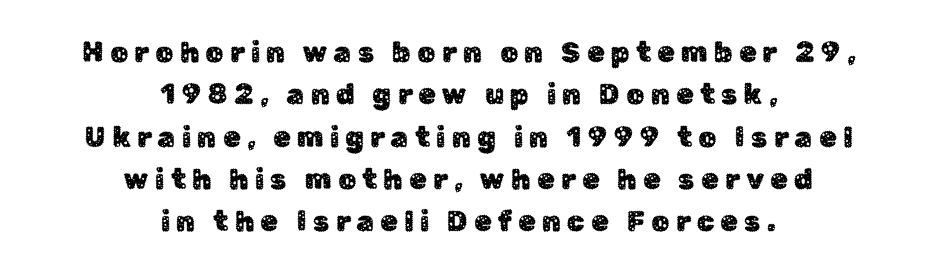
{"serif": "no", "italic": "no", "width": "normal", "stroke_contrast": "low", "x_height": "medium", "monospaced": "no", "underline": "no", "align": "center", "line_spacing": "normal", "line_spacing_ratio": 1.51, "letter_spacing": "wide", "letter_spacing_em": 0.23, "glyph_px": 28}
